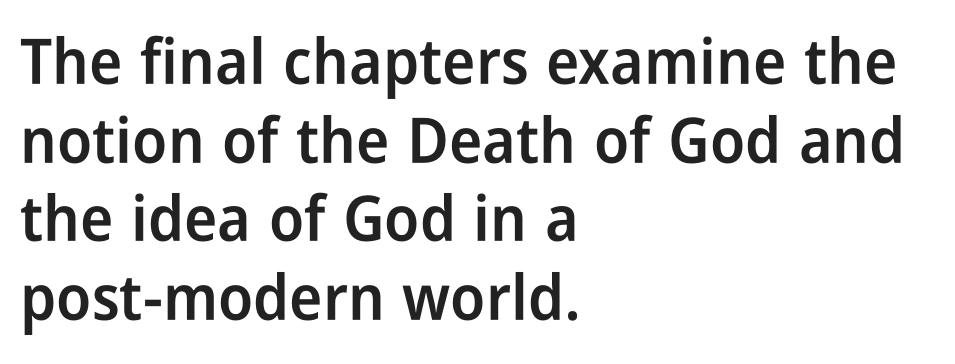
Q: Is the text bold? A: Semi-bold.
Q: Is the text italic (slanted)? A: No, it is upright.
Q: Is the typeface a serif or a sans-serif typeface? A: Sans-serif.
Q: Is the text underlined? A: No.
Q: How is the paragraph aligned? A: Left-aligned.
Q: Is the spacing between letters normal or unusually wide? A: Normal.
Q: Is the spacing between lines tight, normal or loose? A: Normal.
Q: Width (condensed, normal, or wide)? A: Condensed.
Q: Stroke contrast? A: Low.
Q: x-height? A: Medium.
Q: Monospaced? A: No.
